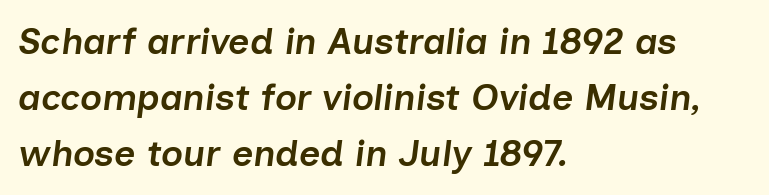
Students, this is semibold: more ink than regular, less than bold. Proportional: the letters do not fall into vertical columns. Style check: oblique. Decoration check: the copy has no underline. Does the leading feel generous? No, just average. Line starts are locked; line ends wander.
